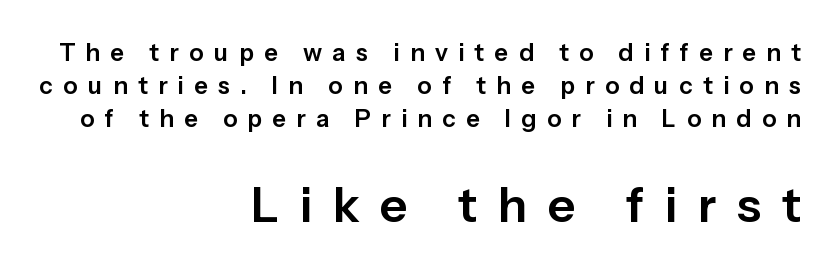
The image shows 48 px sans-serif type, upright; set right-aligned, normal line spacing (1.38x), unusually wide letter spacing (+0.43 em), not underlined; the second (bottom) block is 2.0x larger; low stroke contrast and a medium x-height.
